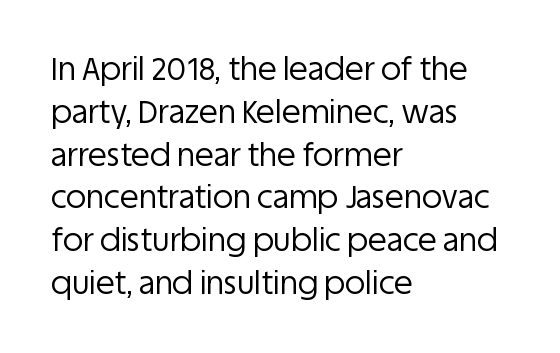
{"serif": "no", "italic": "no", "bold": "no", "weight": "regular", "width": "normal", "stroke_contrast": "low", "x_height": "large", "monospaced": "no", "underline": "no", "align": "left", "line_spacing": "normal", "line_spacing_ratio": 1.38, "letter_spacing": "normal", "letter_spacing_em": 0.0, "glyph_px": 31}
